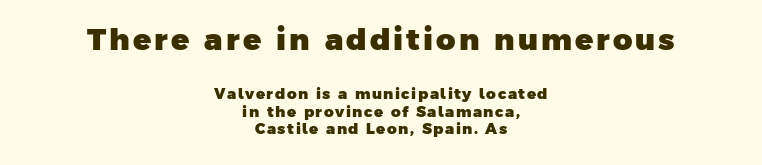
{"serif": "no", "bold": "yes", "weight": "heavy", "width": "normal", "stroke_contrast": "low", "x_height": "medium", "monospaced": "no", "underline": "no", "align": "center", "line_spacing_ratio": 1.19, "larger_block": "first", "size_ratio": 2.0, "glyph_px": 30}
